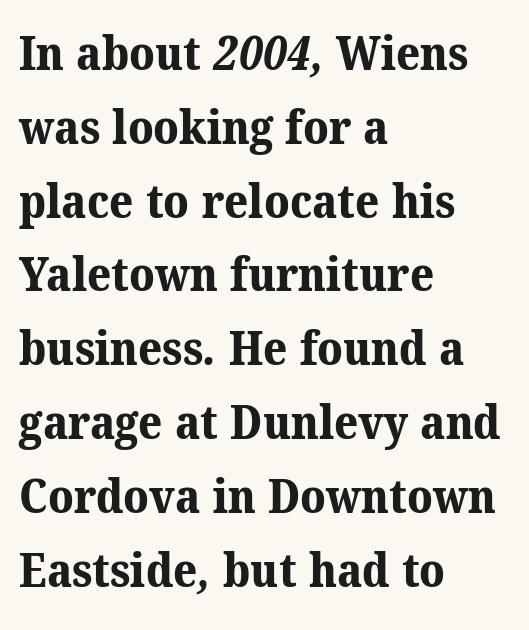
Q: Is the text bold? A: Yes.
Q: Is the typeface a serif or a sans-serif typeface? A: Serif.
Q: Is the text underlined? A: No.
Q: How is the paragraph aligned? A: Left-aligned.
Q: Is the spacing between letters normal or unusually wide? A: Normal.
Q: Is the spacing between lines tight, normal or loose? A: Normal.
Q: Width (condensed, normal, or wide)? A: Normal.
Q: Stroke contrast? A: Medium.
Q: x-height? A: Medium.
Q: Monospaced? A: No.
